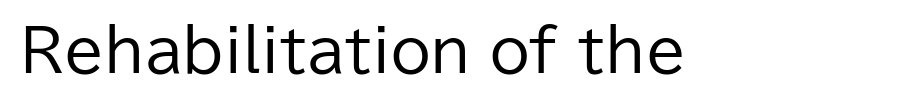
Compared with a typical body face, this is equally light or lighter still. Each letter keeps its own natural width here, so spacing adapts to shape. A typesetter would mark this as roman, not italic. I'd call this a sans setting — the letters go barefoot. Honestly, the letter spacing is just normal — you wouldn't notice it.
